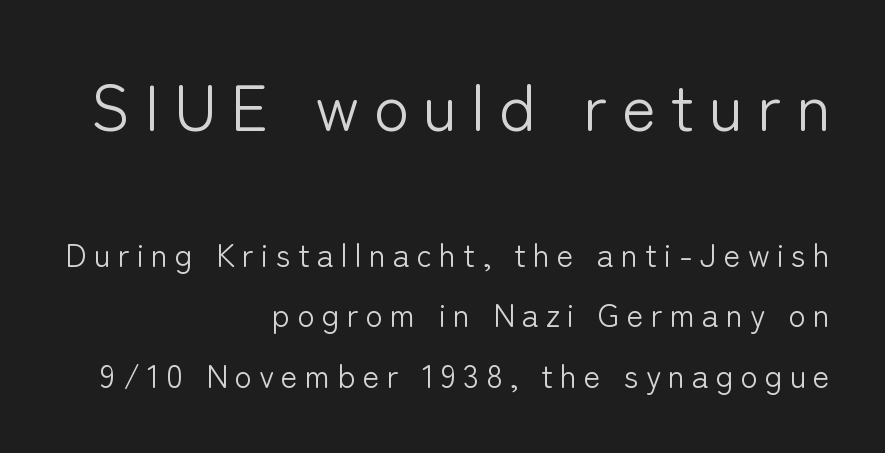
The image shows 65 px light sans-serif type, upright; set right-aligned, line spacing 1.88x, unusually wide letter spacing (+0.22 em), not underlined; the first (top) block is 2.03x larger; low stroke contrast and a medium x-height.
